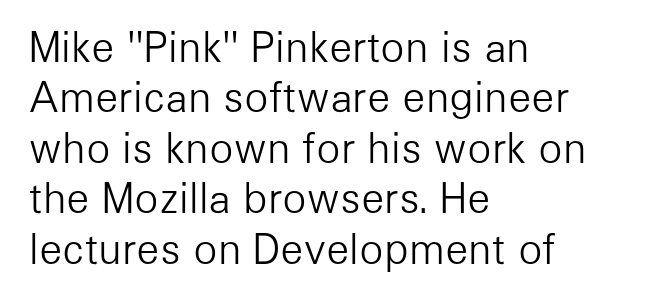
Casual observation: everything's shoved over to the left. Each letter's strokes conclude bluntly, with no projecting serifs. This sample has the flowing, uneven cadence of proportional lettering. Regular leading. Default kerning and tracking; the words read as compact shapes. If you drew a line through each stem, it would be perfectly vertical.
